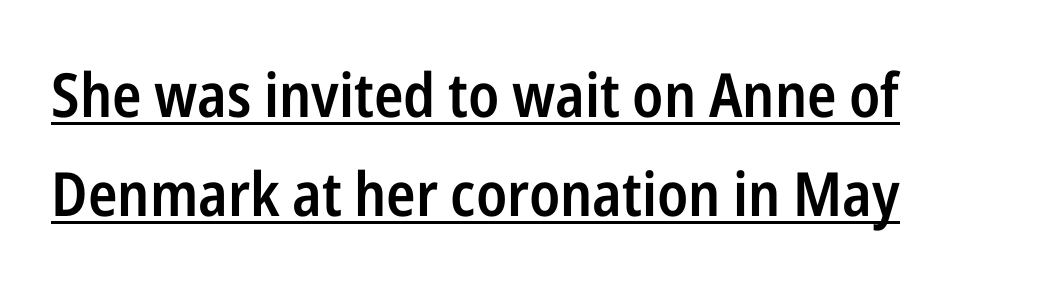
{"serif": "no", "italic": "no", "bold": "semi", "weight": "semibold", "width": "condensed", "stroke_contrast": "low", "x_height": "medium", "monospaced": "no", "underline": "yes", "line_spacing": "normal", "line_spacing_ratio": 1.63, "letter_spacing": "normal", "letter_spacing_em": 0.0, "glyph_px": 61}
